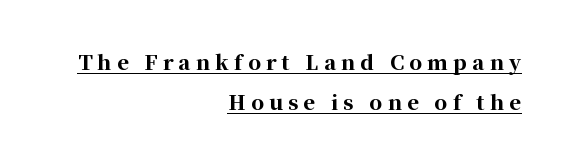
Q: Is the text bold? A: Yes.
Q: Is the text italic (slanted)? A: No, it is upright.
Q: Is the text underlined? A: Yes.
Q: How is the paragraph aligned? A: Right-aligned.
Q: Is the spacing between letters normal or unusually wide? A: Unusually wide.
Q: Is the spacing between lines tight, normal or loose? A: Loose.
